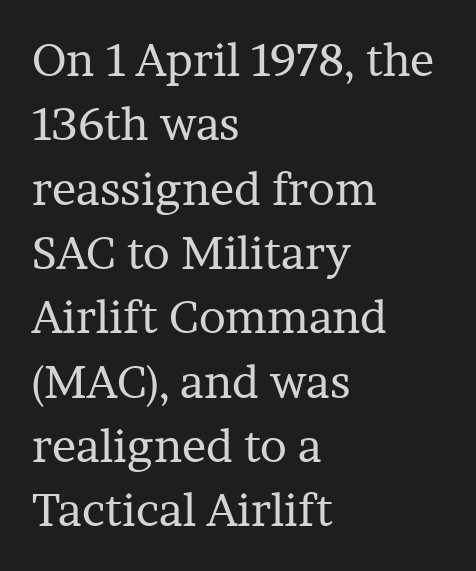
Q: Is the text bold? A: No.
Q: Is the text italic (slanted)? A: No, it is upright.
Q: Is the typeface a serif or a sans-serif typeface? A: Serif.
Q: Is the text underlined? A: No.
Q: How is the paragraph aligned? A: Left-aligned.
Q: Is the spacing between letters normal or unusually wide? A: Normal.
Q: Is the spacing between lines tight, normal or loose? A: Normal.
Q: Width (condensed, normal, or wide)? A: Normal.
Q: Stroke contrast? A: Low.
Q: x-height? A: Medium.
Q: Monospaced? A: No.
